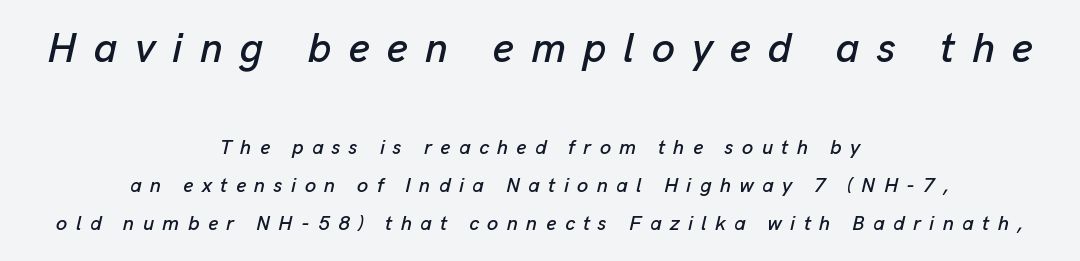
Q: Is the text italic (slanted)? A: Yes, it leans right by about 13 degrees.
Q: Is the text underlined? A: No.
Q: How is the paragraph aligned? A: Centered.
Q: Is the spacing between letters normal or unusually wide? A: Unusually wide.
Q: Which block of text is set in a larger size, the first (top) or the second (bottom)? A: The first (top) one.
Q: Width (condensed, normal, or wide)? A: Normal.
Q: Stroke contrast? A: Low.
Q: x-height? A: Medium.
Q: Monospaced? A: No.
